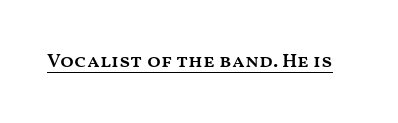
Q: Is the text bold? A: Semi-bold.
Q: Is the text italic (slanted)? A: No, it is upright.
Q: Is the text underlined? A: Yes.
Q: Is the spacing between letters normal or unusually wide? A: Normal.
